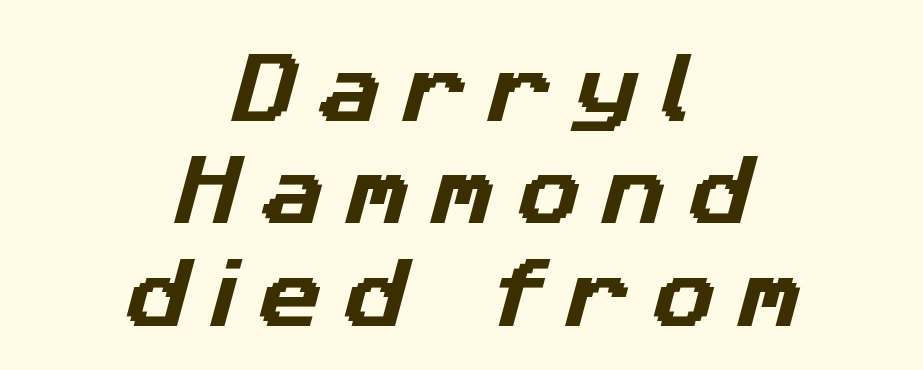
The image shows 77 px sans-serif type; set centered, normal line spacing (1.33x), unusually wide letter spacing (+0.3 em), not underlined; low stroke contrast and a medium x-height.
